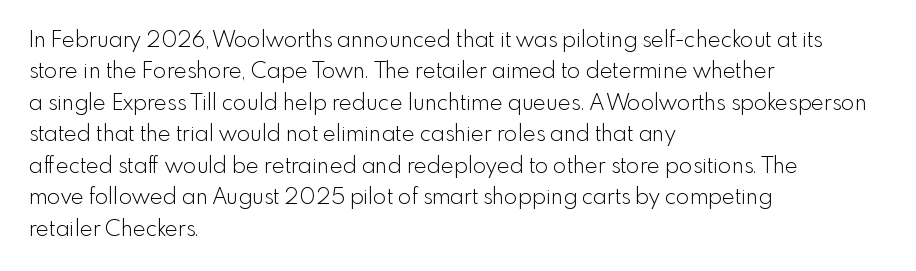
{"italic": "no", "bold": "no", "underline": "no", "align": "left", "line_spacing": "normal", "line_spacing_ratio": 1.43, "letter_spacing": "normal", "letter_spacing_em": 0.0, "glyph_px": 22}
